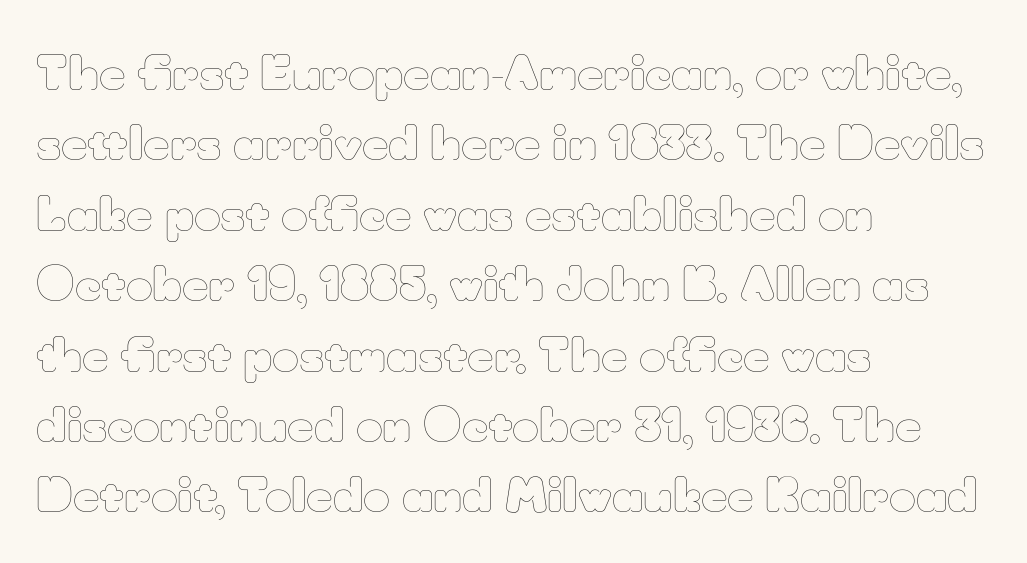
{"italic": "no", "bold": "no", "weight": "thin", "width": "normal", "stroke_contrast": "low", "x_height": "small", "monospaced": "no", "underline": "no", "align": "left", "line_spacing": "normal", "line_spacing_ratio": 1.53, "letter_spacing": "normal", "letter_spacing_em": 0.0, "glyph_px": 46}
